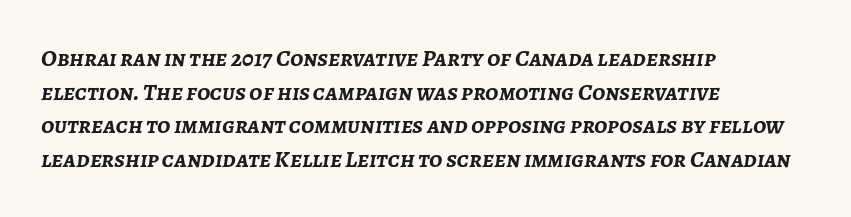
The image shows 24 px bold type, italic (leaning right); set left-aligned, normal line spacing (1.4x), normal letter spacing, not underlined.
